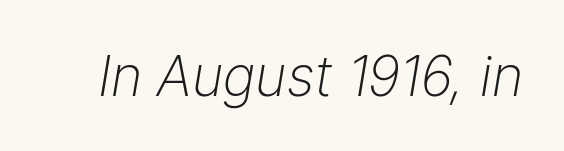
The image shows 56 px light type, italic (leaning right); set normal letter spacing, not underlined; low stroke contrast and a medium x-height.
